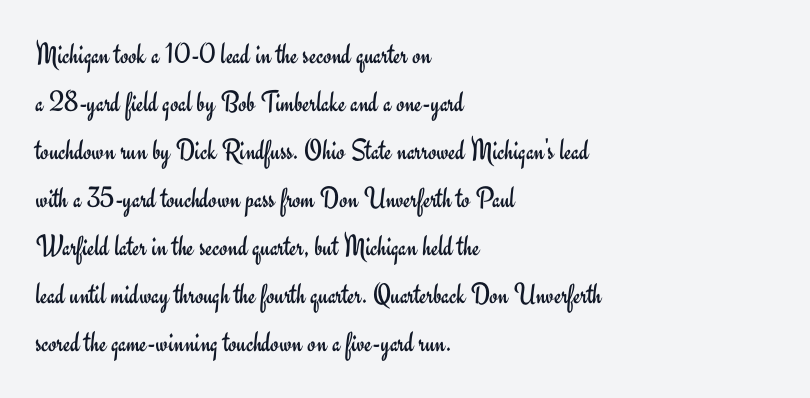
Honestly, the row spacing looks completely unremarkable. Glance below the letters and you will spot only blank space. The rendering uses natural spacing where letterforms have individual widths. These lines are composed in type without serifs. Weight: not bold — regular or lighter.
